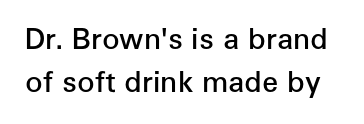
Q: Is the text bold? A: Semi-bold.
Q: Is the text italic (slanted)? A: No, it is upright.
Q: Is the typeface a serif or a sans-serif typeface? A: Sans-serif.
Q: Is the text underlined? A: No.
Q: Is the spacing between letters normal or unusually wide? A: Normal.
Q: Is the spacing between lines tight, normal or loose? A: Normal.
Q: Width (condensed, normal, or wide)? A: Normal.
Q: Stroke contrast? A: Low.
Q: x-height? A: Medium.
Q: Monospaced? A: No.
